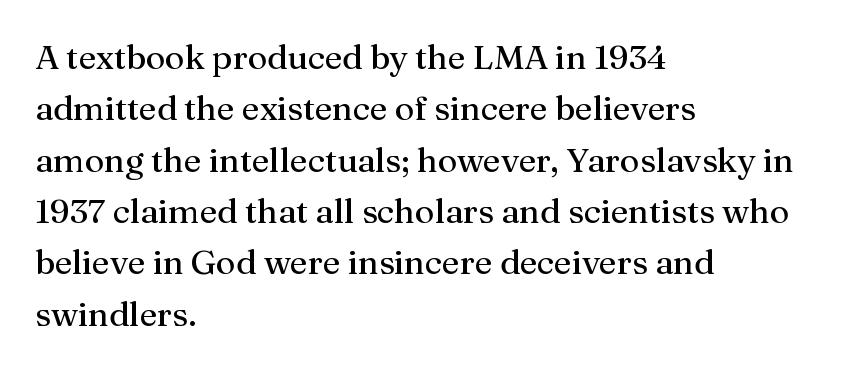
Q: Is the text bold? A: No.
Q: Is the text italic (slanted)? A: No, it is upright.
Q: Is the typeface a serif or a sans-serif typeface? A: Serif.
Q: Is the text underlined? A: No.
Q: How is the paragraph aligned? A: Left-aligned.
Q: Is the spacing between letters normal or unusually wide? A: Normal.
Q: Is the spacing between lines tight, normal or loose? A: Normal.
Q: Width (condensed, normal, or wide)? A: Normal.
Q: Stroke contrast? A: Medium.
Q: x-height? A: Medium.
Q: Monospaced? A: No.
